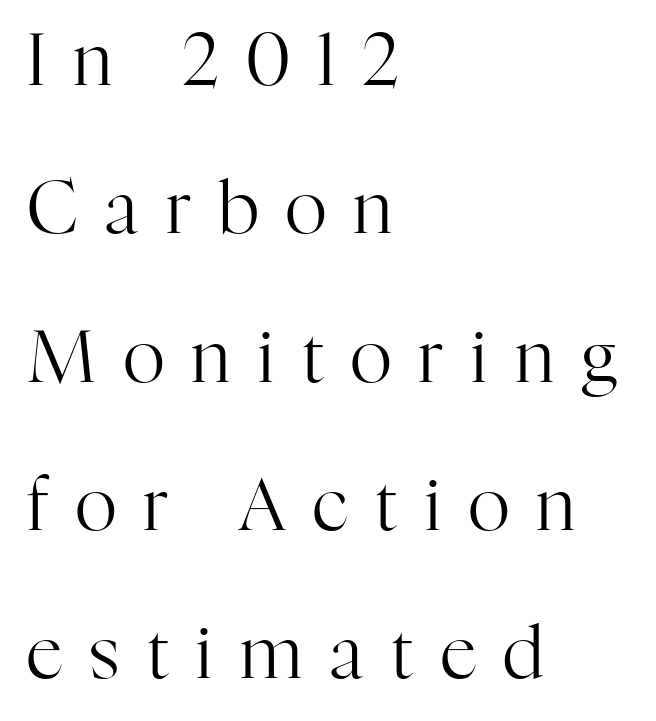
The image shows 72 px regular-weight serif type, upright; set left-aligned, loose line spacing (2.06x), unusually wide letter spacing (+0.38 em), not underlined; high stroke contrast and a medium x-height.
